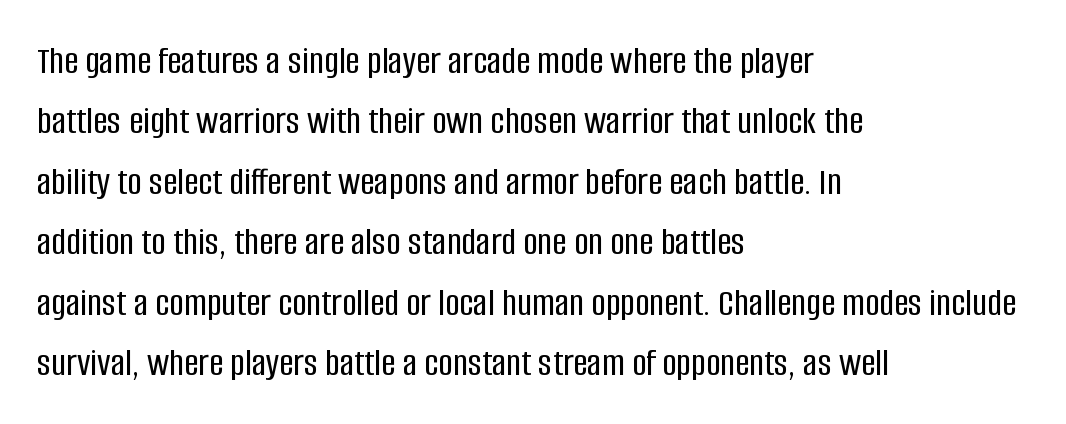
The image shows 40 px condensed sans-serif type, upright; set left-aligned, normal line spacing (1.51x), normal letter spacing, not underlined; low stroke contrast and a large x-height.
